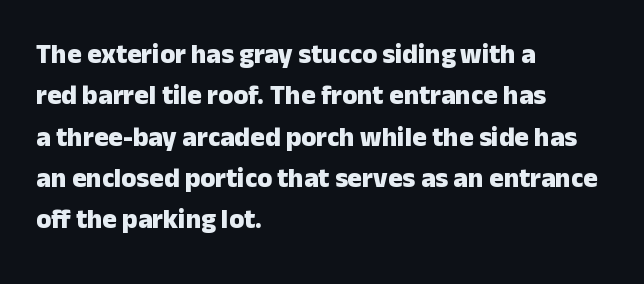
Q: Is the text bold? A: Yes.
Q: Is the text italic (slanted)? A: No, it is upright.
Q: Is the text underlined? A: No.
Q: How is the paragraph aligned? A: Left-aligned.
Q: Is the spacing between letters normal or unusually wide? A: Normal.
Q: Is the spacing between lines tight, normal or loose? A: Normal.
